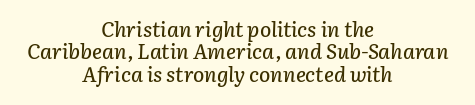
Q: Is the text italic (slanted)? A: Yes, it leans right by about 3 degrees.
Q: Is the text underlined? A: No.
Q: How is the paragraph aligned? A: Centered.
Q: Is the spacing between letters normal or unusually wide? A: Normal.
Q: Is the spacing between lines tight, normal or loose? A: Tight.
